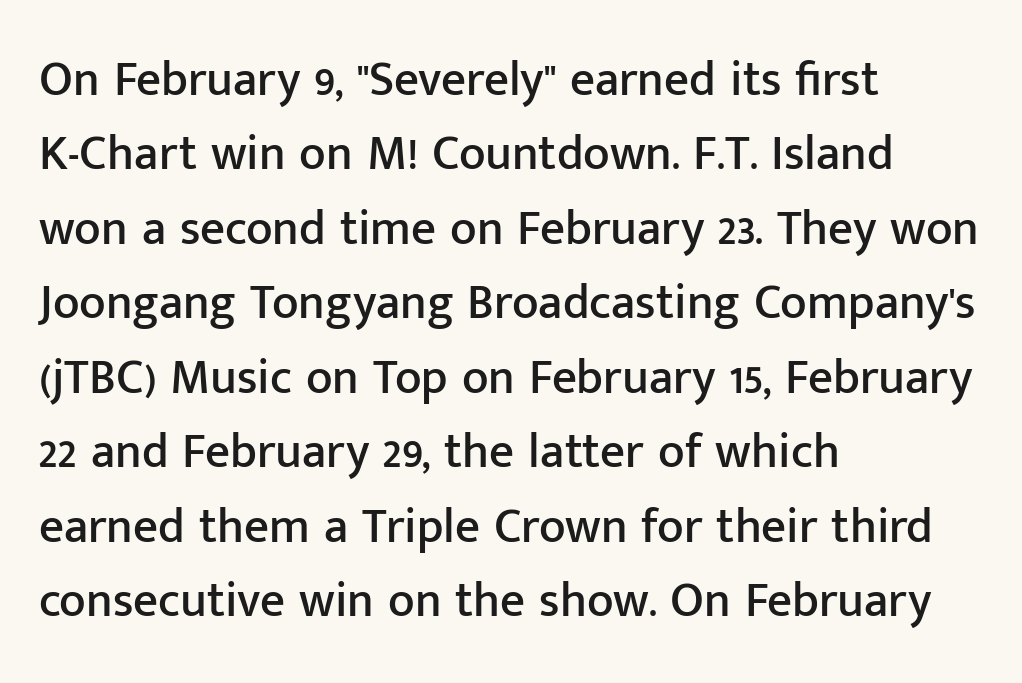
{"serif": "no", "italic": "no", "width": "normal", "stroke_contrast": "low", "x_height": "medium", "monospaced": "no", "underline": "no", "align": "left", "line_spacing": "normal", "line_spacing_ratio": 1.52, "letter_spacing": "normal", "letter_spacing_em": 0.0, "glyph_px": 49}
